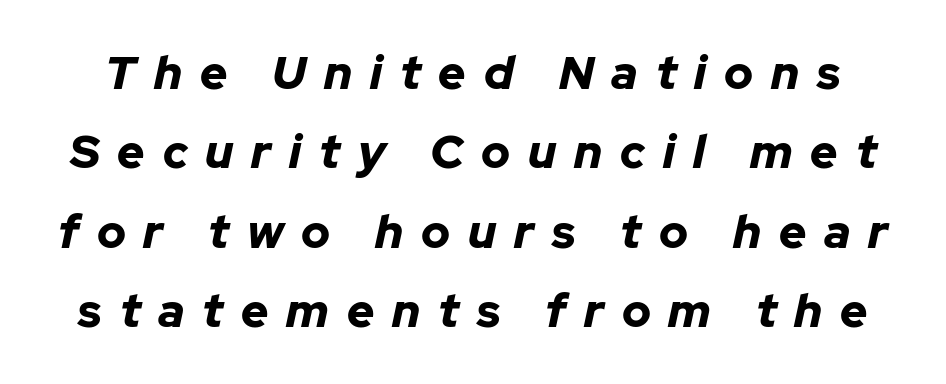
The image shows 47 px bold type, italic (leaning right); set normal line spacing (1.69x), unusually wide letter spacing (+0.38 em), not underlined; low stroke contrast and a medium x-height.
